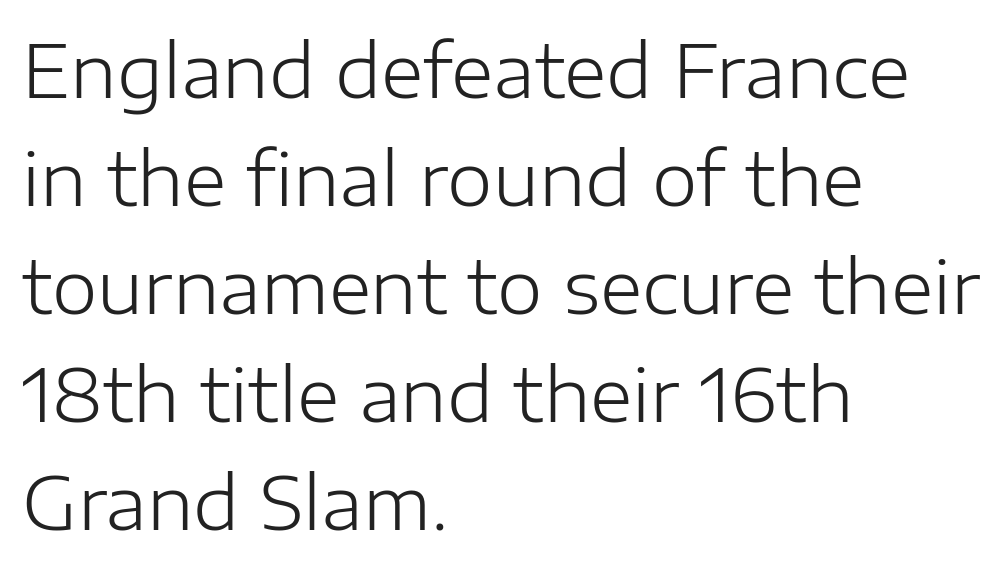
{"serif": "no", "italic": "no", "bold": "no", "weight": "light", "width": "normal", "stroke_contrast": "low", "x_height": "medium", "monospaced": "no", "underline": "no", "align": "left", "line_spacing": "normal", "line_spacing_ratio": 1.48, "letter_spacing": "normal", "letter_spacing_em": 0.0, "glyph_px": 73}
